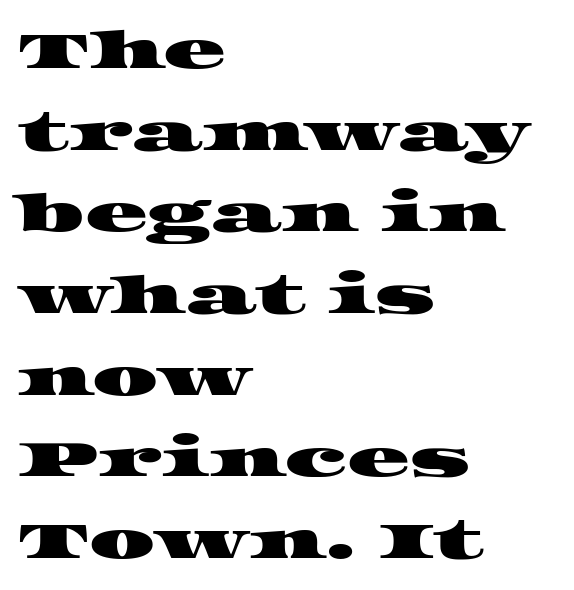
Q: Is the typeface a serif or a sans-serif typeface? A: Serif.
Q: Is the text underlined? A: No.
Q: How is the paragraph aligned? A: Left-aligned.
Q: Is the spacing between letters normal or unusually wide? A: Normal.
Q: Is the spacing between lines tight, normal or loose? A: Normal.
Q: Width (condensed, normal, or wide)? A: Wide.
Q: Stroke contrast? A: High.
Q: x-height? A: Large.
Q: Monospaced? A: No.
